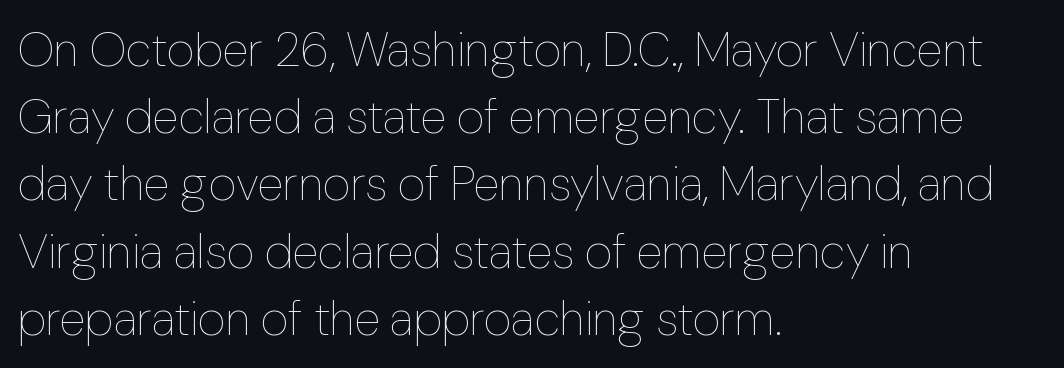
{"italic": "no", "bold": "no", "weight": "thin", "width": "normal", "stroke_contrast": "low", "x_height": "medium", "monospaced": "no", "underline": "no", "align": "left", "line_spacing": "normal", "line_spacing_ratio": 1.4, "letter_spacing": "normal", "letter_spacing_em": 0.0, "glyph_px": 48}
